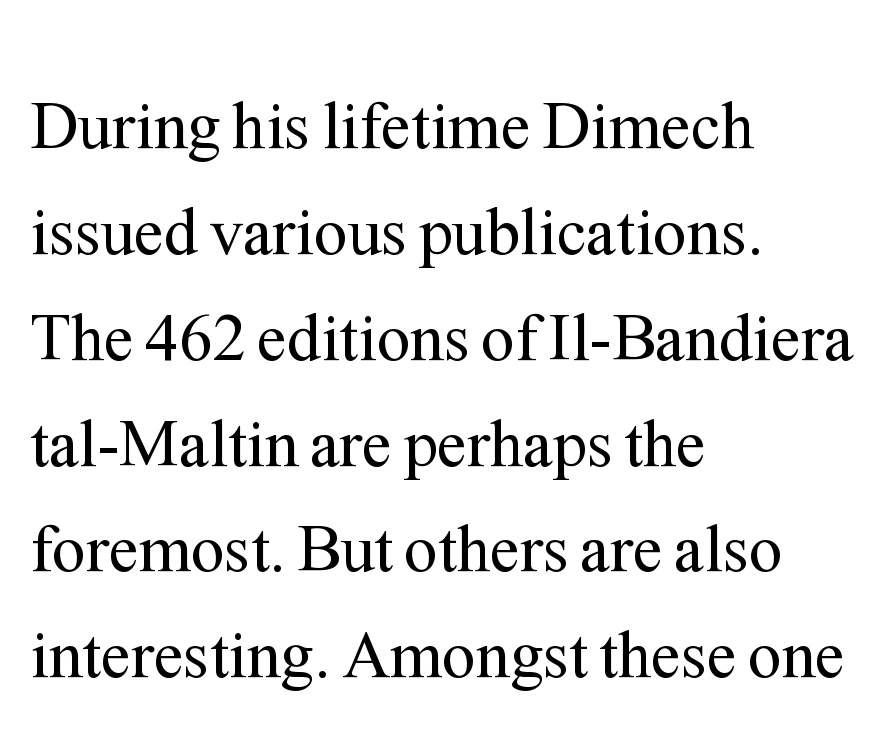
Q: Is the text bold? A: No.
Q: Is the text italic (slanted)? A: No, it is upright.
Q: Is the typeface a serif or a sans-serif typeface? A: Serif.
Q: Is the text underlined? A: No.
Q: How is the paragraph aligned? A: Left-aligned.
Q: Is the spacing between letters normal or unusually wide? A: Normal.
Q: Is the spacing between lines tight, normal or loose? A: Normal.
Q: Width (condensed, normal, or wide)? A: Normal.
Q: Stroke contrast? A: Medium.
Q: x-height? A: Medium.
Q: Monospaced? A: No.
